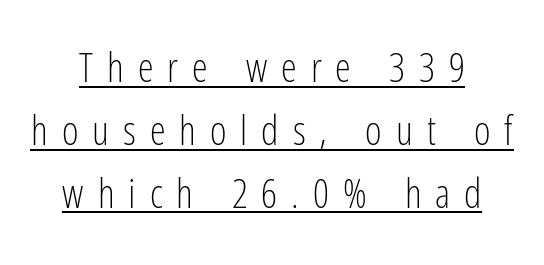
Is the block centered? Yes — each line is placed symmetrically about the middle. A typesetter would call this proportional, since set widths differ per character. These lines sit exactly where default settings would place them. Note: no serifs on the glyphs.
